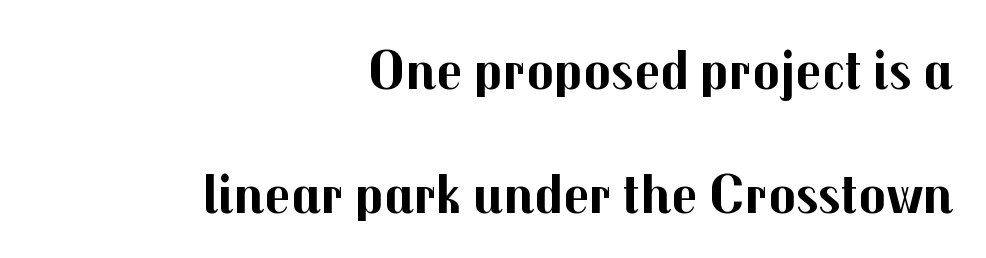
Q: Is the text bold? A: Yes.
Q: Is the text italic (slanted)? A: No, it is upright.
Q: Is the typeface a serif or a sans-serif typeface? A: Sans-serif.
Q: Is the text underlined? A: No.
Q: How is the paragraph aligned? A: Right-aligned.
Q: Is the spacing between letters normal or unusually wide? A: Normal.
Q: Is the spacing between lines tight, normal or loose? A: Loose.
Q: Width (condensed, normal, or wide)? A: Normal.
Q: Stroke contrast? A: Medium.
Q: x-height? A: Medium.
Q: Monospaced? A: No.
